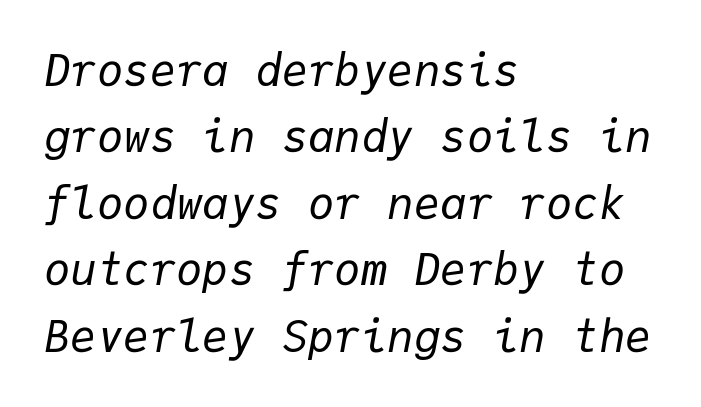
Q: Is the text bold? A: No.
Q: Is the text italic (slanted)? A: Yes, it leans right by about 9 degrees.
Q: Is the text underlined? A: No.
Q: How is the paragraph aligned? A: Left-aligned.
Q: Is the spacing between letters normal or unusually wide? A: Normal.
Q: Is the spacing between lines tight, normal or loose? A: Normal.
Q: Width (condensed, normal, or wide)? A: Normal.
Q: Stroke contrast? A: Low.
Q: x-height? A: Medium.
Q: Monospaced? A: Yes.
